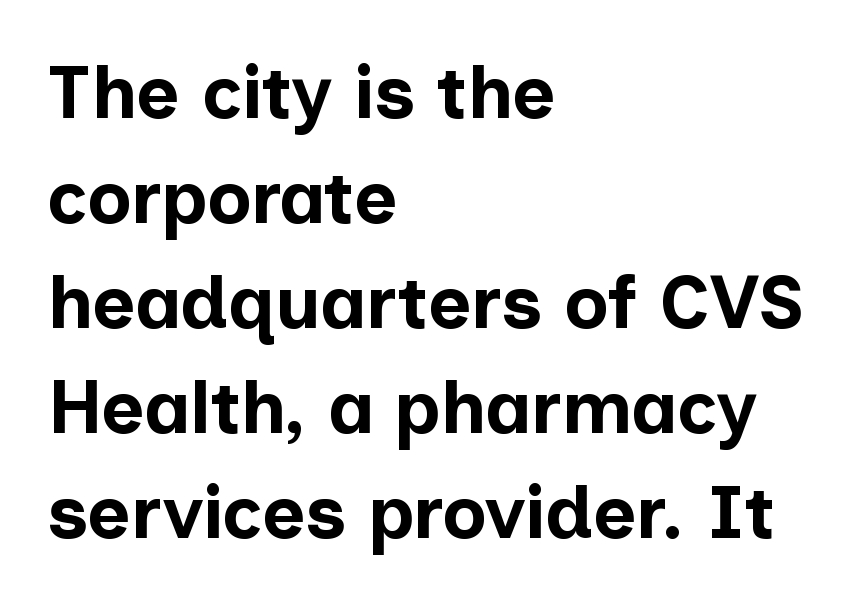
{"serif": "no", "italic": "no", "bold": "yes", "weight": "bold", "width": "normal", "stroke_contrast": "low", "x_height": "medium", "monospaced": "no", "underline": "no", "align": "left", "line_spacing": "normal", "line_spacing_ratio": 1.42, "letter_spacing": "normal", "letter_spacing_em": 0.0, "glyph_px": 74}
